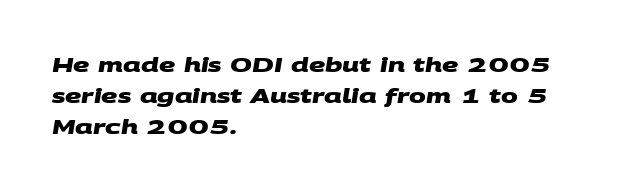
Reading down the block, your eye returns to a fixed left position each line. Each glyph is drawn with heavy, bold strokes. These lines keep a tight, regular rhythm from letter to letter. The gap between lines stays unmarked.
